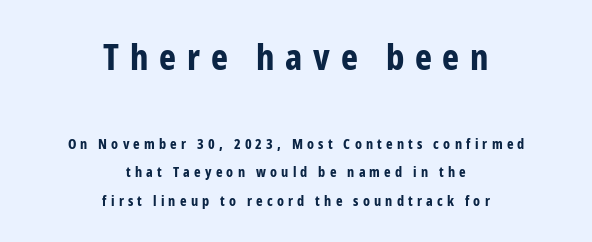
There is plenty of visible air inserted between adjacent glyphs. The strokes are fattened all the way to bold. The lettering stays uniformly vertical, giving the passage a roman look. Each letter keeps its own natural width here, so spacing adapts to shape. Top chunk: large. Bottom chunk: small. Rule under the text: the space is simply empty.
